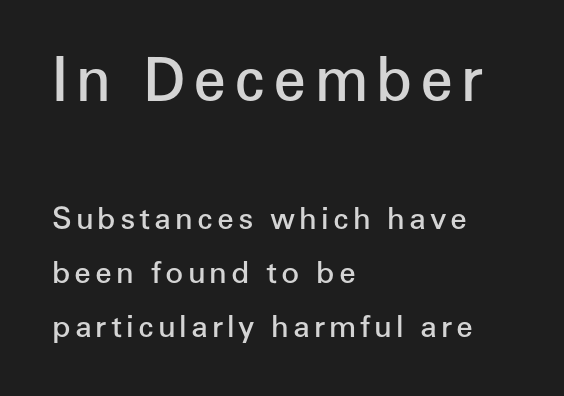
The image shows 59 px semibold sans-serif type, upright; set left-aligned, line spacing 1.8x, not underlined; the first (top) block is 1.97x larger; low stroke contrast and a medium x-height.
